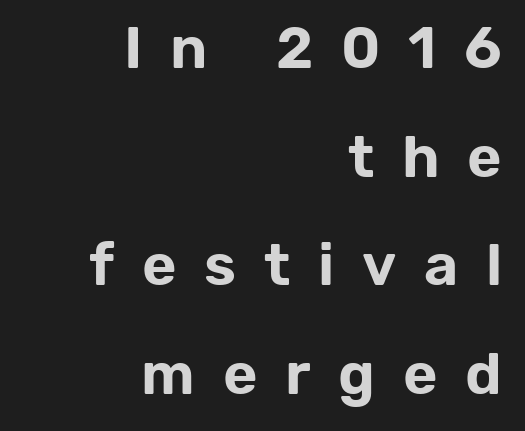
{"serif": "no", "italic": "no", "width": "normal", "stroke_contrast": "low", "x_height": "medium", "monospaced": "no", "underline": "no", "align": "right", "line_spacing_ratio": 1.84, "letter_spacing": "wide", "letter_spacing_em": 0.47, "glyph_px": 59}
